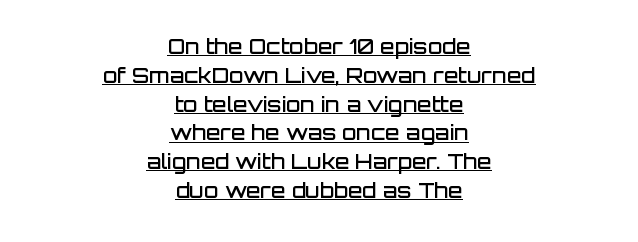
Q: Is the text bold? A: Semi-bold.
Q: Is the text italic (slanted)? A: No, it is upright.
Q: Is the text underlined? A: Yes.
Q: How is the paragraph aligned? A: Centered.
Q: Is the spacing between letters normal or unusually wide? A: Normal.
Q: Is the spacing between lines tight, normal or loose? A: Normal.
